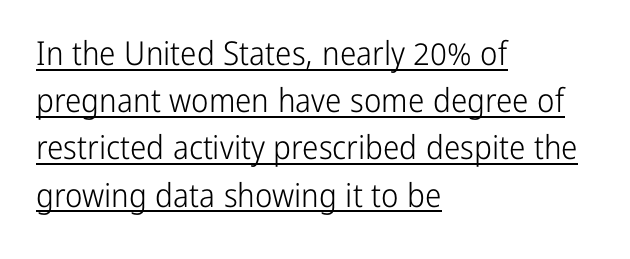
Q: Is the text bold? A: No.
Q: Is the text italic (slanted)? A: No, it is upright.
Q: Is the typeface a serif or a sans-serif typeface? A: Sans-serif.
Q: Is the text underlined? A: Yes.
Q: How is the paragraph aligned? A: Left-aligned.
Q: Is the spacing between letters normal or unusually wide? A: Normal.
Q: Is the spacing between lines tight, normal or loose? A: Normal.
Q: Width (condensed, normal, or wide)? A: Condensed.
Q: Stroke contrast? A: Low.
Q: x-height? A: Medium.
Q: Monospaced? A: No.
